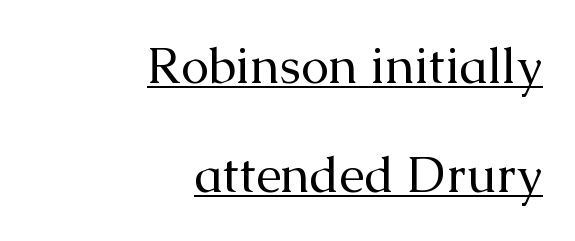
Between one letter and the next there's only the usual sliver of space. It's the straight-up-and-down kind of type. One-word summary of the alignment: right. This is serif lettering, the kind often seen in printed books. The weight would be labelled regular, book, light, or lighter still. How would I describe the line gaps? Wide and relaxed.
